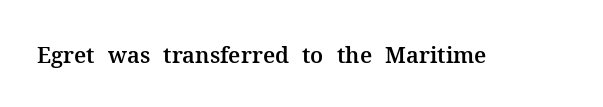
Tall strokes in this sample are plumb rather than angled. Short note: letters normally spaced. Lines of text with bare space underneath.
